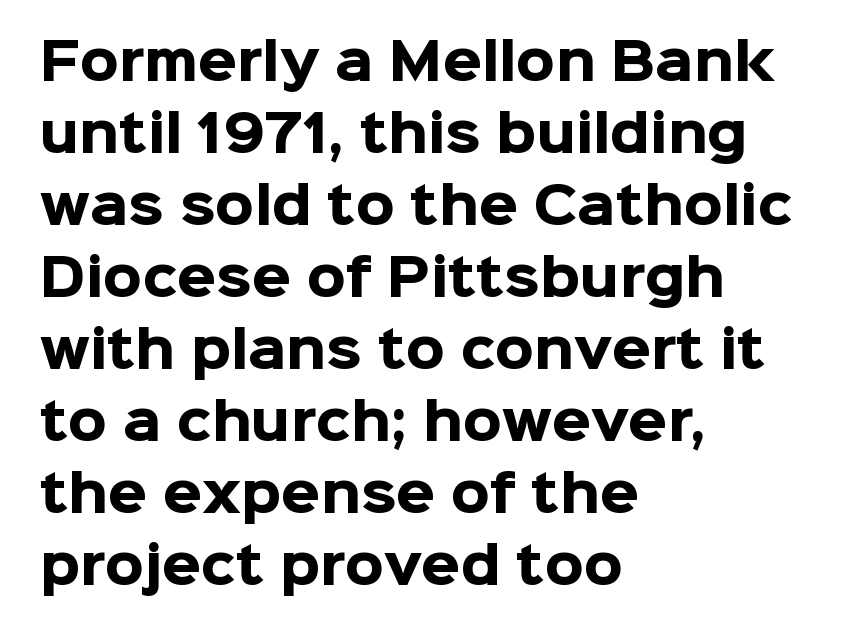
Vertically, the passage feels balanced, rows spaced as you'd expect. The letters advance in unequal steps, a hallmark of proportional type. There is no visible air inserted between adjacent glyphs. Quick note: underline off.
